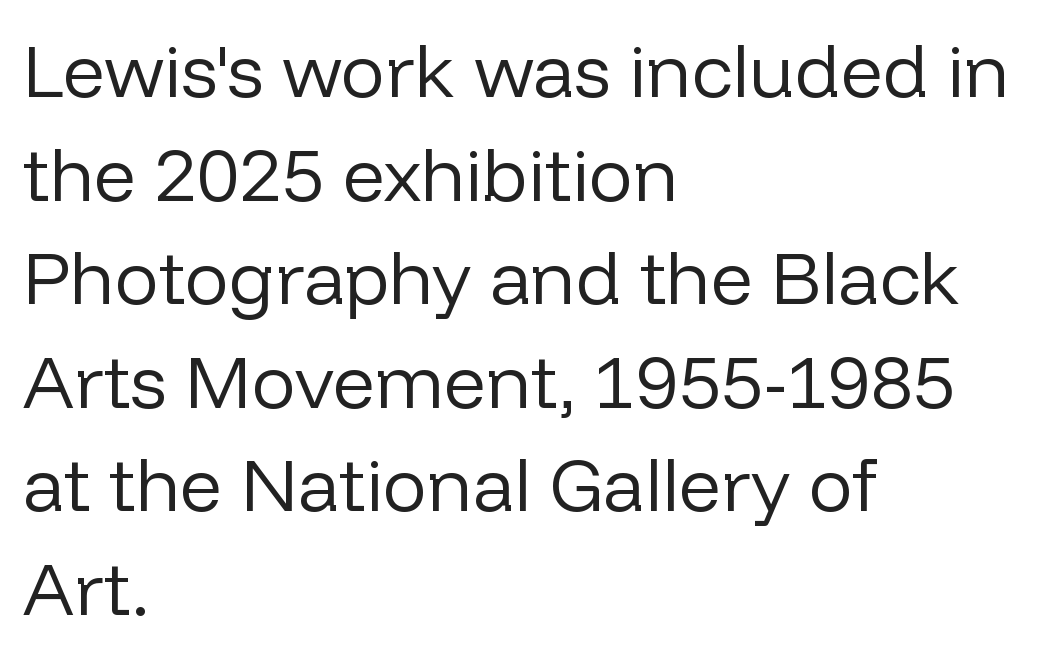
{"serif": "no", "italic": "no", "bold": "no", "weight": "regular", "width": "normal", "stroke_contrast": "low", "x_height": "medium", "monospaced": "no", "underline": "no", "align": "left", "line_spacing": "normal", "line_spacing_ratio": 1.4, "letter_spacing": "normal", "letter_spacing_em": 0.0, "glyph_px": 74}
